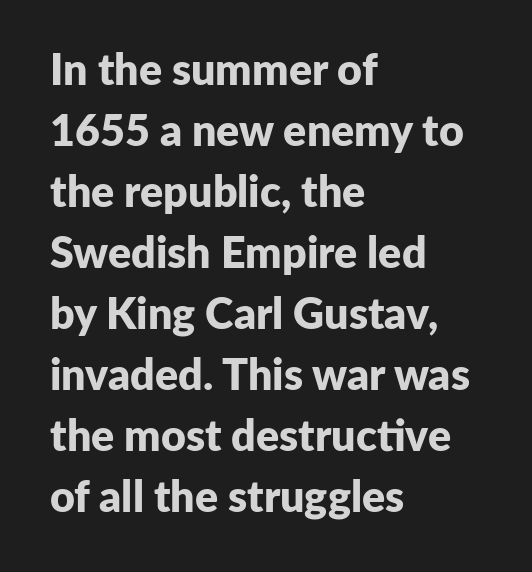
Looks like regular typesetting: each glyph gets only the width it needs. Summary of weight: heavy, a full bold. Each line starts at the same left margin while the right side varies. How would I describe the line gaps? Plain and ordinary.
